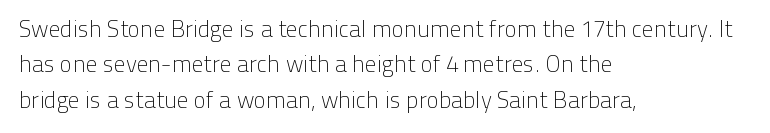
The image shows 23 px text type, upright; set left-aligned, normal line spacing (1.54x), normal letter spacing, not underlined.
